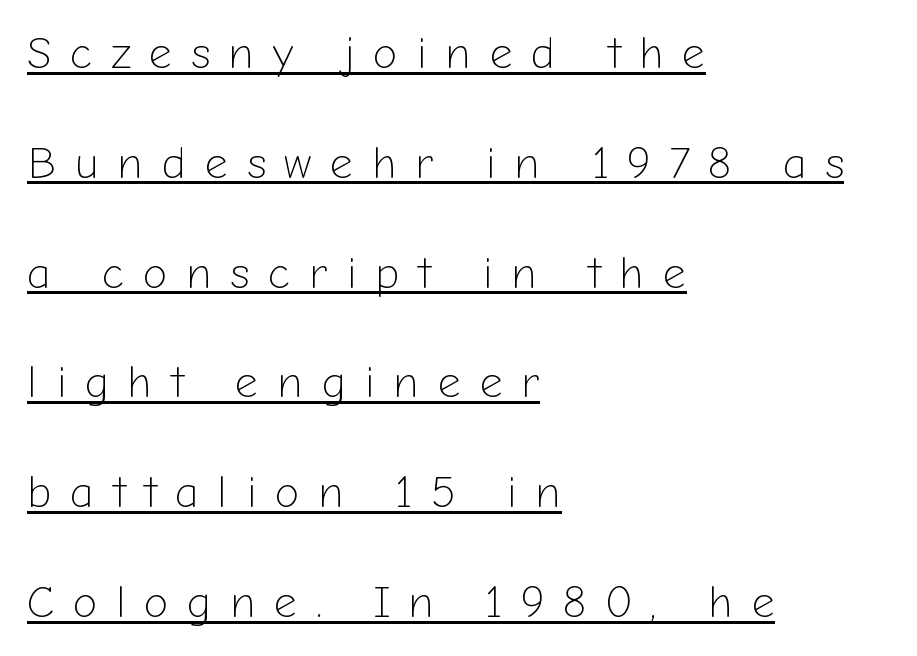
Q: Is the text bold? A: No.
Q: Is the text italic (slanted)? A: No, it is upright.
Q: Is the typeface a serif or a sans-serif typeface? A: Sans-serif.
Q: Is the text underlined? A: Yes.
Q: How is the paragraph aligned? A: Left-aligned.
Q: Is the spacing between letters normal or unusually wide? A: Unusually wide.
Q: Is the spacing between lines tight, normal or loose? A: Loose.
Q: Width (condensed, normal, or wide)? A: Normal.
Q: Stroke contrast? A: Low.
Q: x-height? A: Medium.
Q: Monospaced? A: No.
